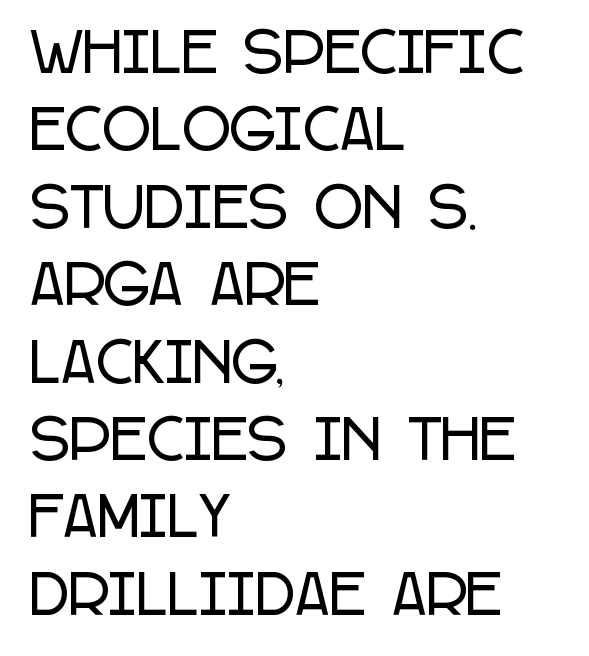
Q: Is the text italic (slanted)? A: No, it is upright.
Q: Is the typeface a serif or a sans-serif typeface? A: Sans-serif.
Q: Is the text underlined? A: No.
Q: How is the paragraph aligned? A: Left-aligned.
Q: Is the spacing between letters normal or unusually wide? A: Normal.
Q: Is the spacing between lines tight, normal or loose? A: Normal.
Q: Width (condensed, normal, or wide)? A: Condensed.
Q: Stroke contrast? A: Low.
Q: x-height? A: Large.
Q: Monospaced? A: No.
